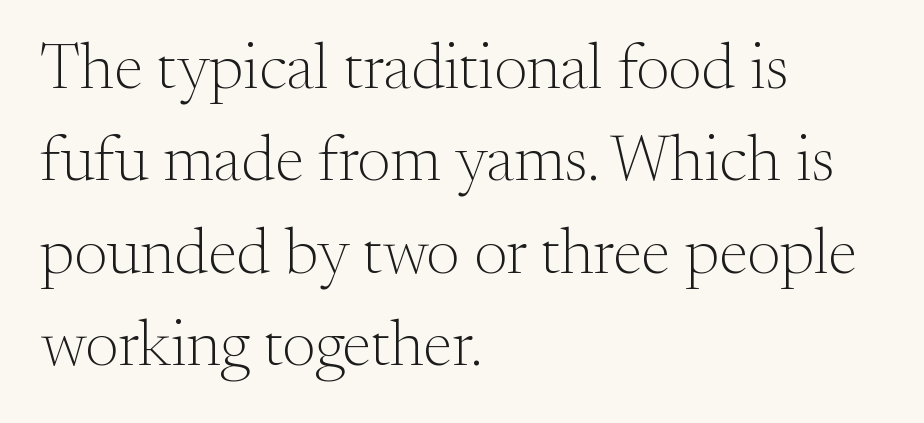
Q: Is the text bold? A: No.
Q: Is the text italic (slanted)? A: No, it is upright.
Q: Is the typeface a serif or a sans-serif typeface? A: Serif.
Q: Is the text underlined? A: No.
Q: How is the paragraph aligned? A: Left-aligned.
Q: Is the spacing between letters normal or unusually wide? A: Normal.
Q: Is the spacing between lines tight, normal or loose? A: Normal.
Q: Width (condensed, normal, or wide)? A: Normal.
Q: Stroke contrast? A: Medium.
Q: x-height? A: Small.
Q: Monospaced? A: No.
